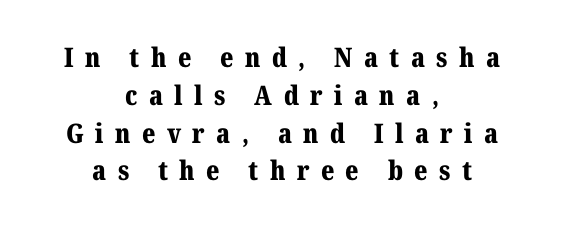
The image shows 27 px bold type, upright; set centered, normal line spacing (1.4x), unusually wide letter spacing (+0.42 em), not underlined.
